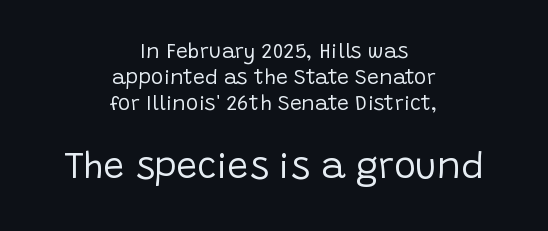
{"serif": "no", "italic": "no", "bold": "no", "weight": "regular", "width": "normal", "stroke_contrast": "low", "x_height": "large", "monospaced": "no", "underline": "no", "align": "center", "line_spacing": "normal", "line_spacing_ratio": 1.25, "letter_spacing": "normal", "letter_spacing_em": 0.0, "larger_block": "second", "size_ratio": 1.76, "glyph_px": 37}
